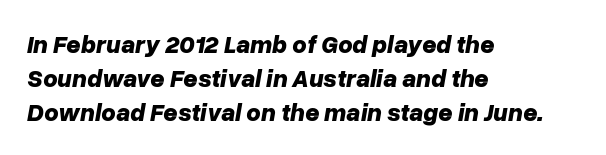
One glance says typical: line gaps are just what's usual. In CSS terms this would be text-align: left. What stands out about the letter spacing? Nothing — it is the standard amount. Underlining? Definitely not there. Tall strokes in this sample are angled rather than plumb. Is the type bold? Yes — the strokes are clearly thick and heavy.
